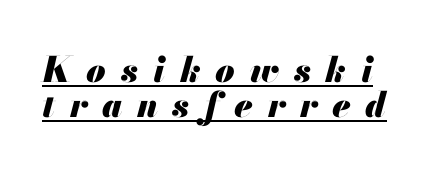
The image shows 35 px heavy type, italic (leaning right); set tight line spacing (1.01x), unusually wide letter spacing (+0.42 em), underlined; medium stroke contrast and a small x-height.
